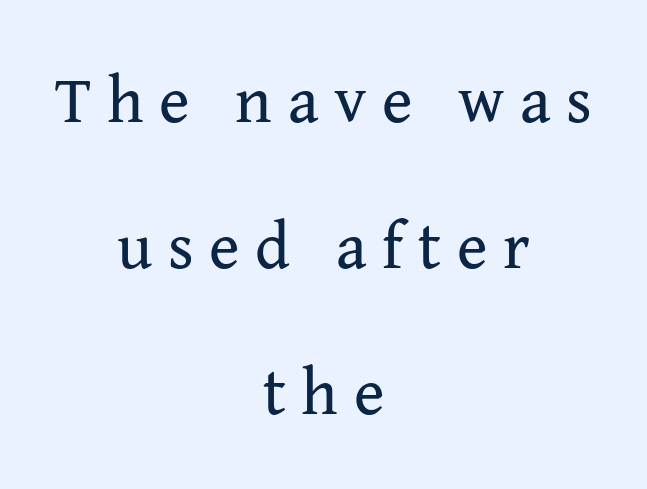
The image shows 65 px regular-weight serif type, upright; set centered, loose line spacing (2.25x), unusually wide letter spacing (+0.24 em), not underlined; medium stroke contrast and a medium x-height.
